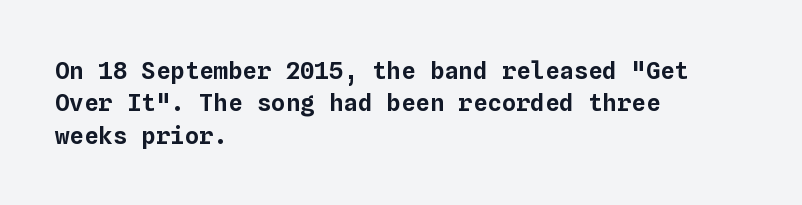
The image shows 24 px text type, upright; set left-aligned, normal line spacing (1.35x), normal letter spacing, not underlined.
